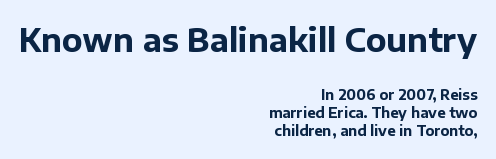
The image shows 32 px bold sans-serif type, upright; set right-aligned, normal line spacing (1.27x), normal letter spacing, not underlined; the first (top) block is 2.29x larger; low stroke contrast and a medium x-height.
